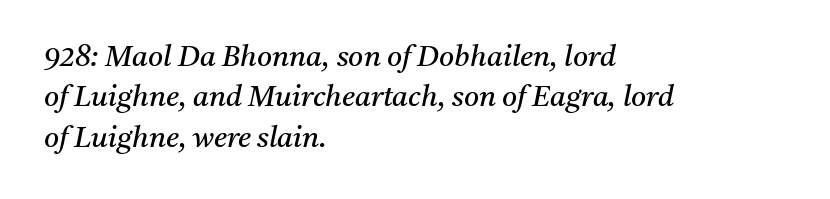
The designer left line spacing at the default. The rag falls on the right side of this text block. Stroke thickness stays within the range of a standard reading face or lighter. This rendering employs a face with finishing strokes, i.e., a serif. Compared with ordinary roman type, these characters are visibly tilted. Short note: letters normally spaced.
